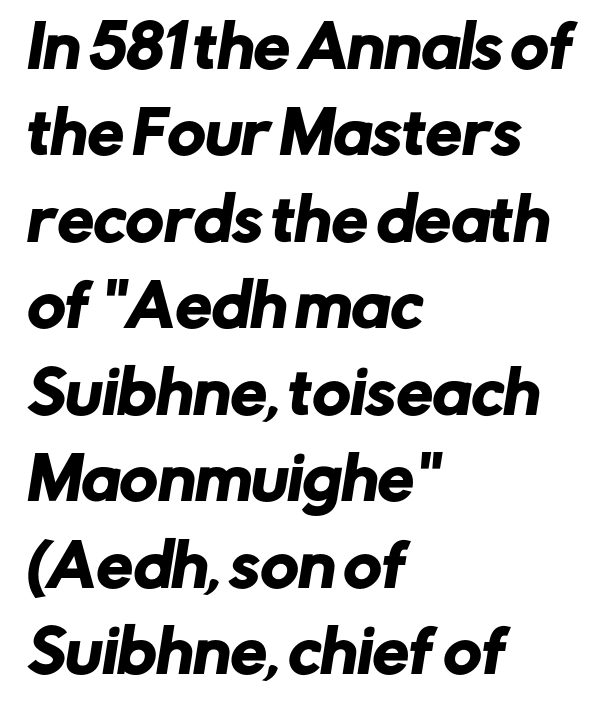
Q: Is the typeface a serif or a sans-serif typeface? A: Sans-serif.
Q: Is the text underlined? A: No.
Q: How is the paragraph aligned? A: Left-aligned.
Q: Is the spacing between letters normal or unusually wide? A: Normal.
Q: Is the spacing between lines tight, normal or loose? A: Normal.
Q: Width (condensed, normal, or wide)? A: Normal.
Q: Stroke contrast? A: Low.
Q: x-height? A: Medium.
Q: Monospaced? A: No.
